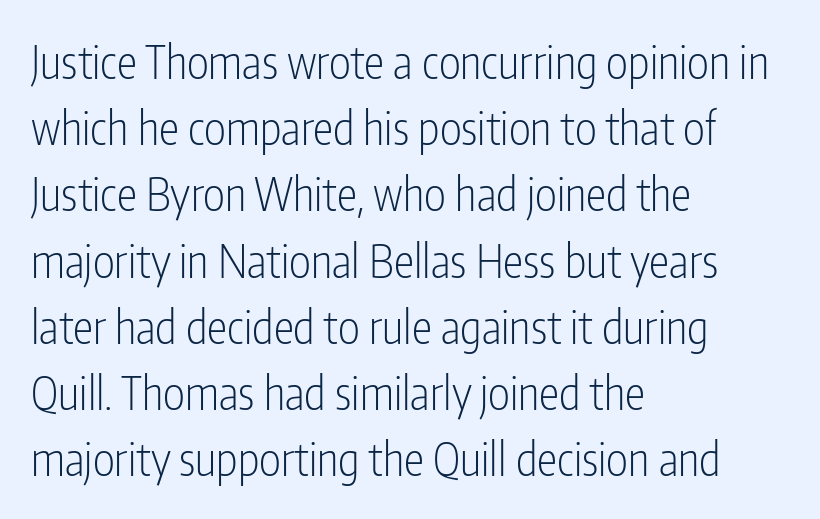
Q: Is the text bold? A: No.
Q: Is the text italic (slanted)? A: No, it is upright.
Q: Is the typeface a serif or a sans-serif typeface? A: Sans-serif.
Q: Is the text underlined? A: No.
Q: How is the paragraph aligned? A: Left-aligned.
Q: Is the spacing between letters normal or unusually wide? A: Normal.
Q: Is the spacing between lines tight, normal or loose? A: Normal.
Q: Width (condensed, normal, or wide)? A: Condensed.
Q: Stroke contrast? A: Low.
Q: x-height? A: Medium.
Q: Monospaced? A: No.
